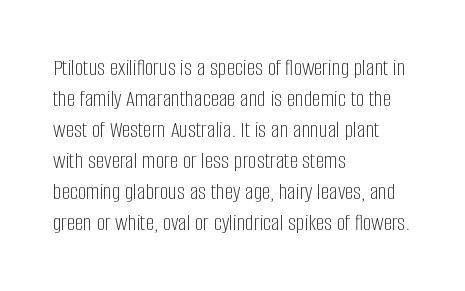
Q: Is the text bold? A: No.
Q: Is the text italic (slanted)? A: No, it is upright.
Q: Is the text underlined? A: No.
Q: How is the paragraph aligned? A: Left-aligned.
Q: Is the spacing between letters normal or unusually wide? A: Normal.
Q: Is the spacing between lines tight, normal or loose? A: Normal.
